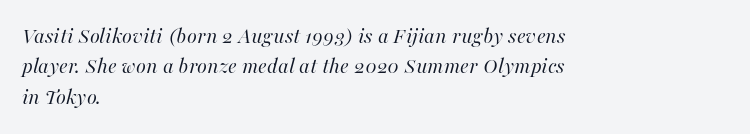
The image shows 23 px text type, italic (leaning right); set left-aligned, normal line spacing (1.32x), normal letter spacing, not underlined.
